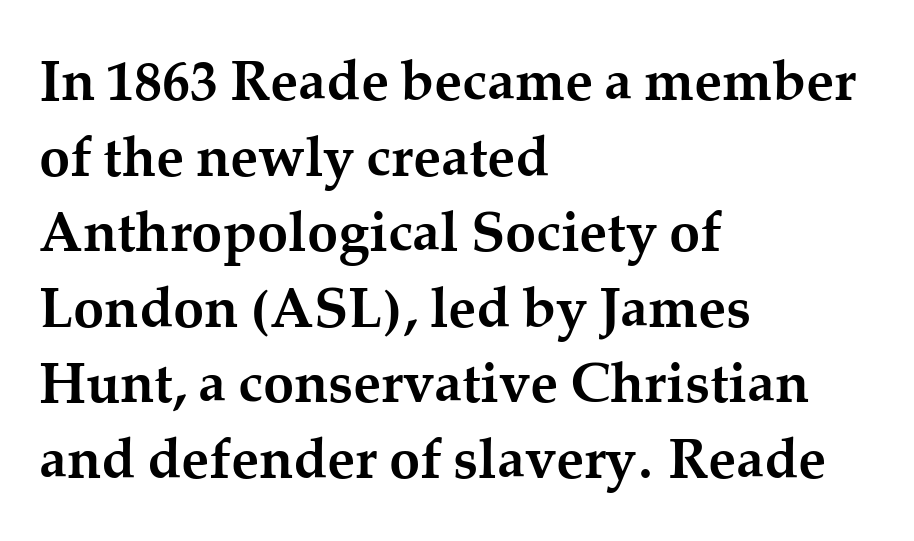
The image shows 56 px semibold serif type, upright; set left-aligned, normal line spacing (1.35x), normal letter spacing, not underlined; medium stroke contrast and a medium x-height.
